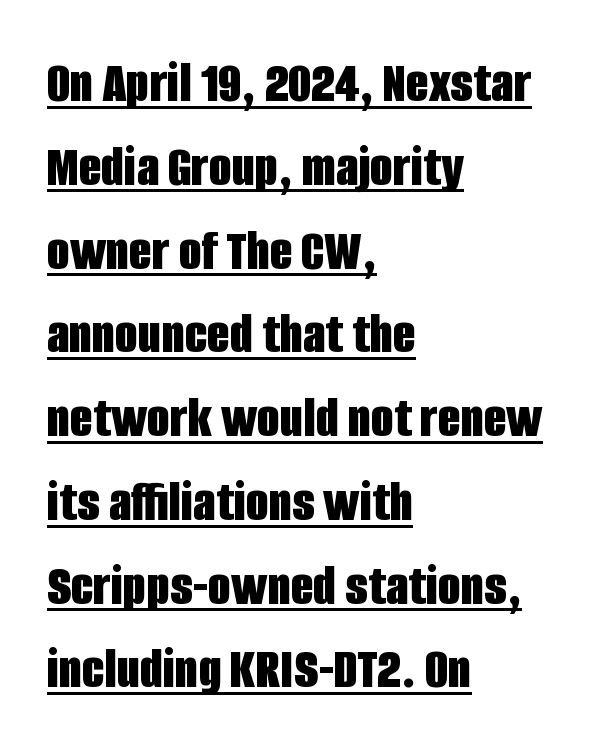
Q: Is the text bold? A: Yes.
Q: Is the text italic (slanted)? A: No, it is upright.
Q: Is the typeface a serif or a sans-serif typeface? A: Sans-serif.
Q: Is the text underlined? A: Yes.
Q: How is the paragraph aligned? A: Left-aligned.
Q: Is the spacing between letters normal or unusually wide? A: Normal.
Q: Is the spacing between lines tight, normal or loose? A: Normal.
Q: Width (condensed, normal, or wide)? A: Condensed.
Q: Stroke contrast? A: Low.
Q: x-height? A: Large.
Q: Monospaced? A: No.
